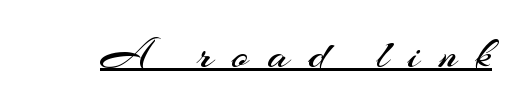
The image shows 44 px regular-weight sans-serif type; set unusually wide letter spacing (+0.44 em), underlined; medium stroke contrast and a small x-height.
